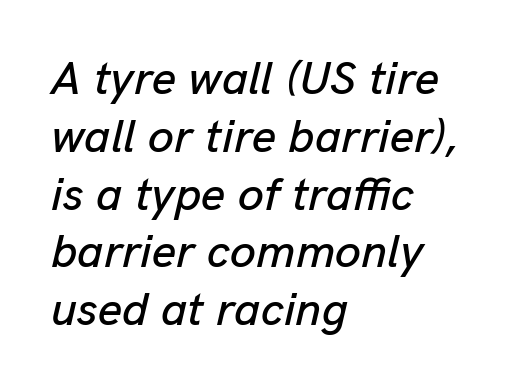
The image shows 47 px text type, italic (leaning right); set left-aligned, line spacing 1.23x, normal letter spacing, not underlined; low stroke contrast and a medium x-height.
